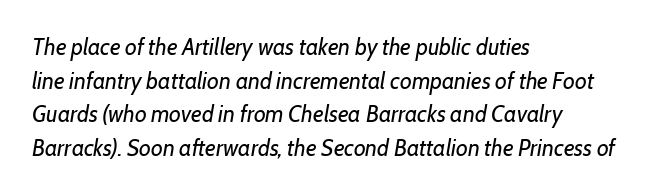
Q: Is the text bold? A: No.
Q: Is the text italic (slanted)? A: Yes, it leans right by about 7 degrees.
Q: Is the text underlined? A: No.
Q: How is the paragraph aligned? A: Left-aligned.
Q: Is the spacing between letters normal or unusually wide? A: Normal.
Q: Is the spacing between lines tight, normal or loose? A: Normal.
